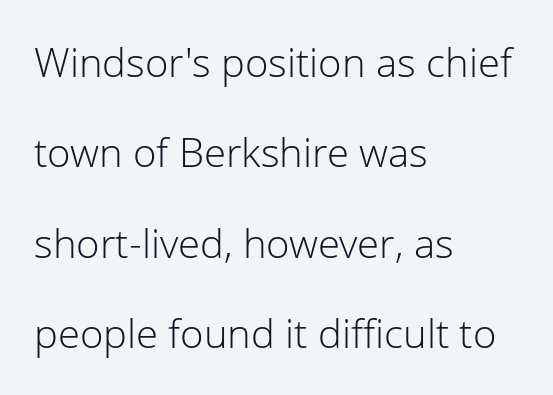
Q: Is the text bold? A: No.
Q: Is the text italic (slanted)? A: No, it is upright.
Q: Is the typeface a serif or a sans-serif typeface? A: Sans-serif.
Q: Is the text underlined? A: No.
Q: How is the paragraph aligned? A: Left-aligned.
Q: Is the spacing between letters normal or unusually wide? A: Normal.
Q: Is the spacing between lines tight, normal or loose? A: Loose.
Q: Width (condensed, normal, or wide)? A: Normal.
Q: Stroke contrast? A: Low.
Q: x-height? A: Medium.
Q: Monospaced? A: No.
